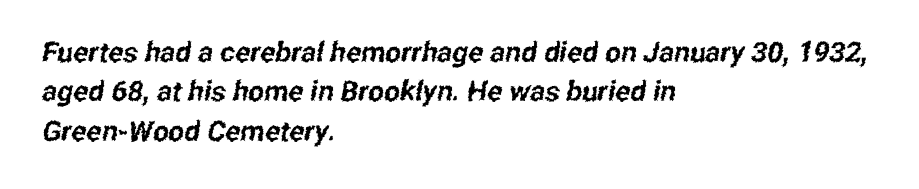
{"serif": "no", "width": "condensed", "stroke_contrast": "low", "x_height": "medium", "monospaced": "no", "underline": "no", "align": "left", "line_spacing": "normal", "line_spacing_ratio": 1.41, "letter_spacing": "normal", "letter_spacing_em": 0.0, "glyph_px": 28}
